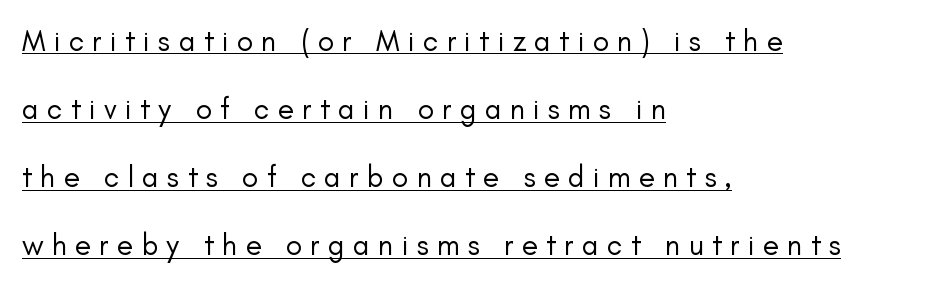
The rag falls on the right side of this text block. Font category for this specimen: sans-serif. Think standard paragraph weight, or any step lighter than that. Between one letter and the next there's a generous, obvious gap. Vertically, the passage feels expansive, rows floating well apart.
